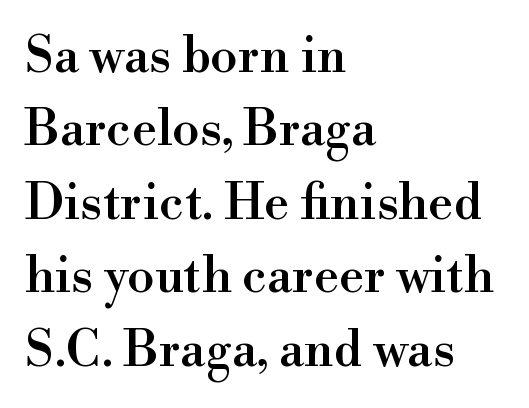
Q: Is the text italic (slanted)? A: No, it is upright.
Q: Is the typeface a serif or a sans-serif typeface? A: Serif.
Q: Is the text underlined? A: No.
Q: How is the paragraph aligned? A: Left-aligned.
Q: Is the spacing between letters normal or unusually wide? A: Normal.
Q: Is the spacing between lines tight, normal or loose? A: Normal.
Q: Width (condensed, normal, or wide)? A: Normal.
Q: Stroke contrast? A: High.
Q: x-height? A: Small.
Q: Monospaced? A: No.
